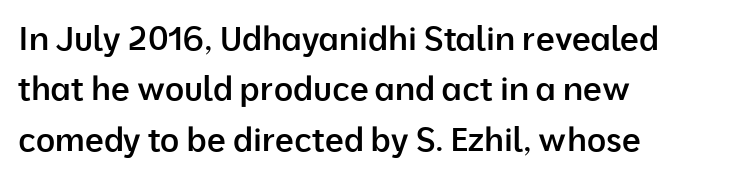
{"serif": "no", "italic": "no", "bold": "semi", "weight": "semibold", "width": "normal", "stroke_contrast": "low", "x_height": "medium", "monospaced": "no", "underline": "no", "align": "left", "line_spacing": "normal", "line_spacing_ratio": 1.53, "letter_spacing": "normal", "letter_spacing_em": 0.0, "glyph_px": 33}
